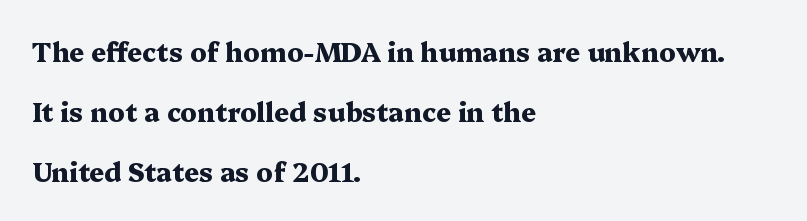
The image shows 26 px bold type, upright; set left-aligned, loose line spacing (2.3x), normal letter spacing, not underlined.
